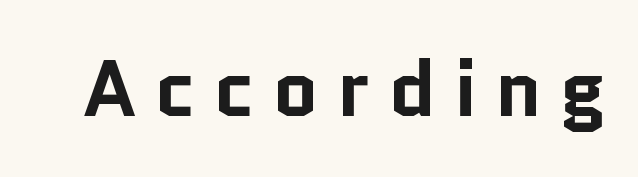
{"serif": "no", "italic": "no", "bold": "yes", "weight": "bold", "width": "normal", "stroke_contrast": "low", "x_height": "medium", "monospaced": "no", "underline": "no", "letter_spacing": "wide", "letter_spacing_em": 0.23, "glyph_px": 79}
